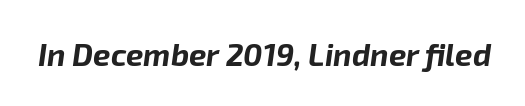
{"italic": "yes", "lean": "right", "slant_degrees": 8, "bold": "yes", "weight": "bold", "width": "normal", "stroke_contrast": "low", "x_height": "medium", "monospaced": "no", "underline": "no", "letter_spacing": "normal", "letter_spacing_em": 0.0, "glyph_px": 31}
